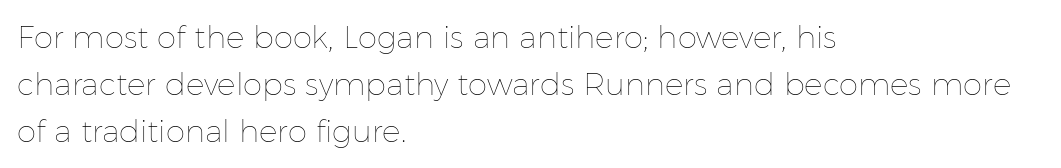
The image shows 31 px thin type, upright; set left-aligned, normal line spacing (1.52x), normal letter spacing, not underlined; low stroke contrast and a medium x-height.
